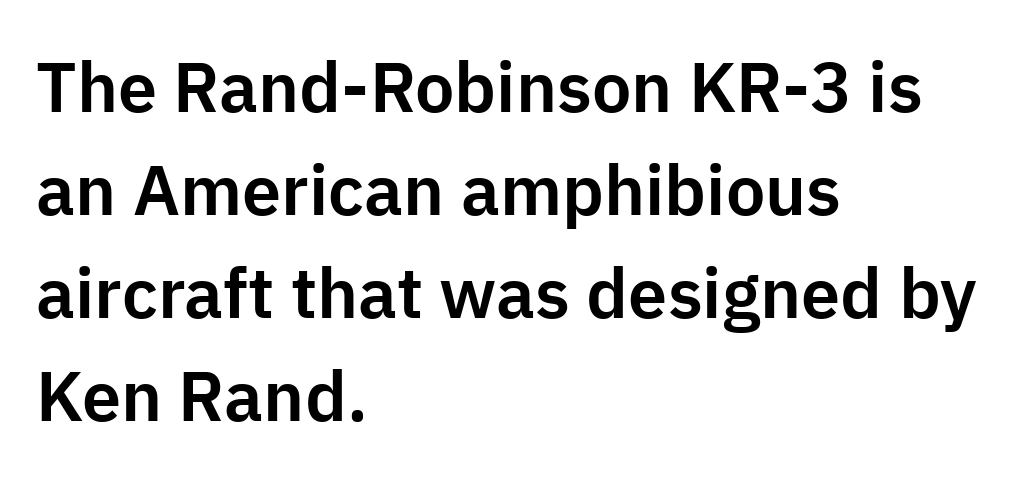
{"serif": "no", "italic": "no", "width": "normal", "stroke_contrast": "low", "x_height": "medium", "monospaced": "no", "underline": "no", "align": "left", "line_spacing": "normal", "line_spacing_ratio": 1.47, "letter_spacing": "normal", "letter_spacing_em": 0.0, "glyph_px": 70}
